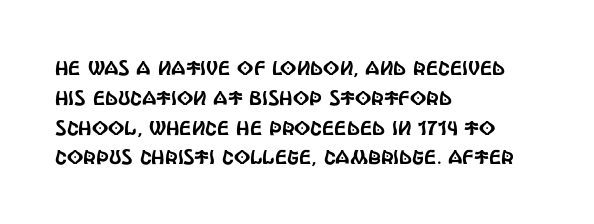
Q: Is the text italic (slanted)? A: No, it is upright.
Q: Is the text underlined? A: No.
Q: How is the paragraph aligned? A: Left-aligned.
Q: Is the spacing between letters normal or unusually wide? A: Normal.
Q: Is the spacing between lines tight, normal or loose? A: Normal.
